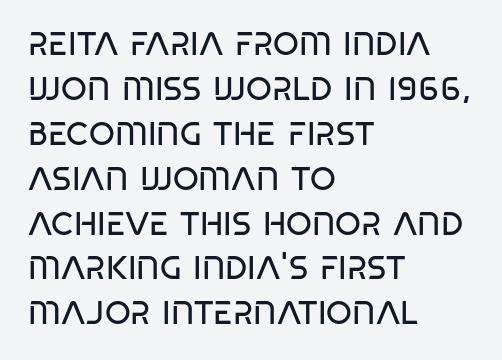
{"serif": "no", "bold": "no", "weight": "regular", "width": "condensed", "stroke_contrast": "low", "x_height": "large", "monospaced": "no", "underline": "no", "align": "left", "line_spacing": "normal", "line_spacing_ratio": 1.36, "letter_spacing": "normal", "letter_spacing_em": 0.0, "glyph_px": 33}
